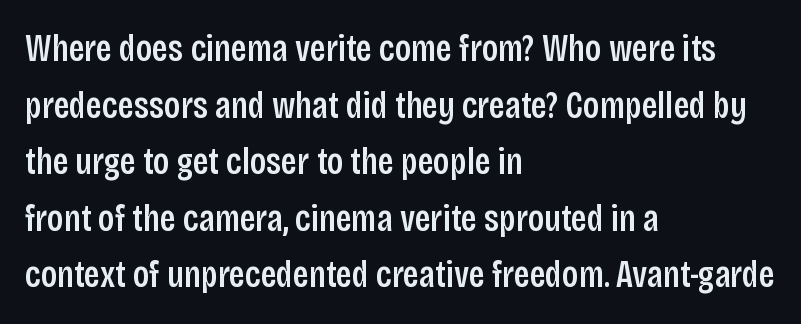
I'd call this a sans setting — the letters go barefoot. Descenders hang freely into open space. Normally led — the rows are evenly, conventionally spaced. Character widths vary here, with narrow letters taking less room than wide ones. The type is set solid horizontally, with unmodified tracking. The letters stand straight up with perfectly vertical stems.
